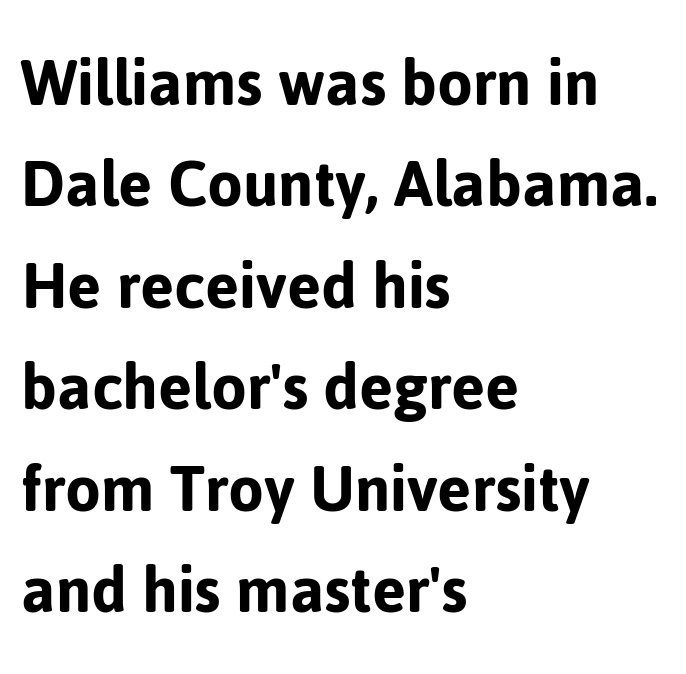
Regular leading. Italic? Not at all — the glyphs are vertical. If you drew a ruler down the left edge, every line would touch it. You can tell from the bare stems that sans-serif type was used. The passage shown is typed in a proportional face where columns would drift.
